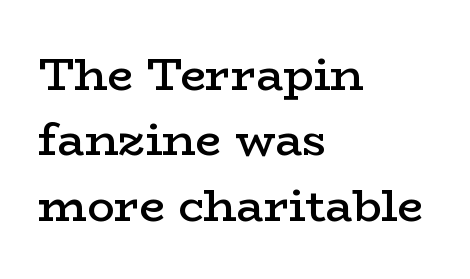
The image shows 46 px semibold, wide serif type, upright; set left-aligned, normal line spacing (1.42x), normal letter spacing, not underlined; low stroke contrast and a medium x-height.
